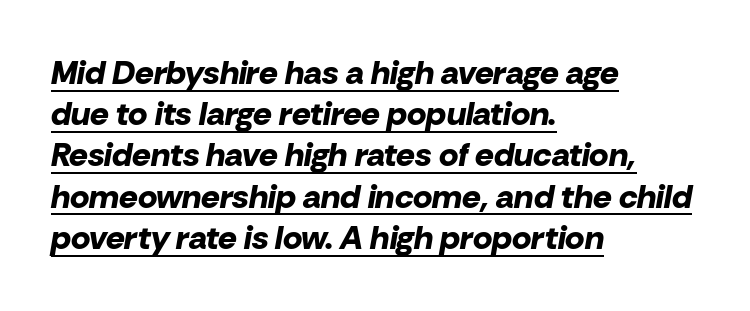
{"italic": "yes", "lean": "right", "slant_degrees": 10, "bold": "yes", "weight": "bold", "width": "normal", "stroke_contrast": "low", "x_height": "medium", "monospaced": "no", "underline": "yes", "align": "left", "line_spacing": "normal", "line_spacing_ratio": 1.25, "letter_spacing": "normal", "letter_spacing_em": 0.0, "glyph_px": 33}
